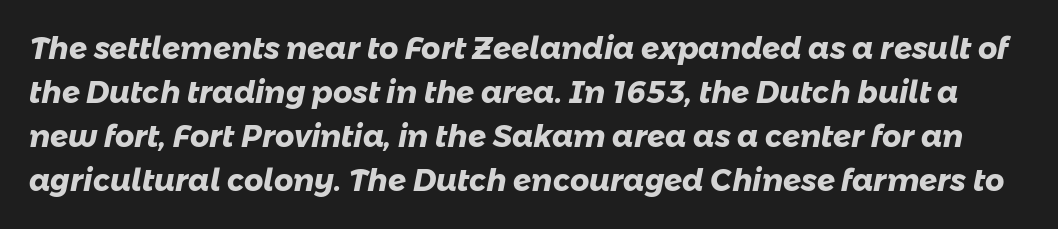
Q: Is the text bold? A: Yes.
Q: Is the typeface a serif or a sans-serif typeface? A: Sans-serif.
Q: Is the text underlined? A: No.
Q: Is the spacing between letters normal or unusually wide? A: Normal.
Q: Is the spacing between lines tight, normal or loose? A: Normal.
Q: Width (condensed, normal, or wide)? A: Normal.
Q: Stroke contrast? A: Low.
Q: x-height? A: Medium.
Q: Monospaced? A: No.
